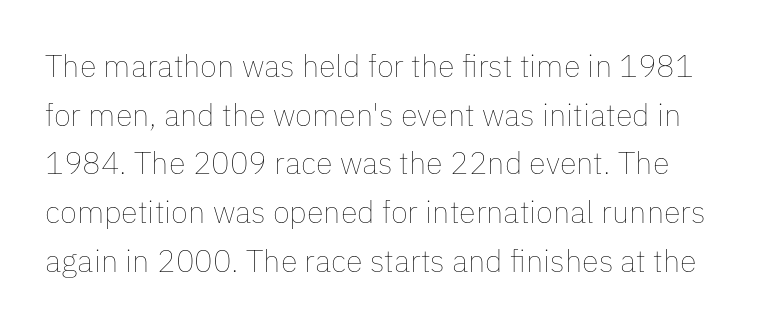
{"italic": "no", "bold": "no", "weight": "thin", "width": "normal", "stroke_contrast": "low", "x_height": "medium", "monospaced": "no", "underline": "no", "line_spacing": "normal", "line_spacing_ratio": 1.57, "letter_spacing": "normal", "letter_spacing_em": 0.0, "glyph_px": 31}
